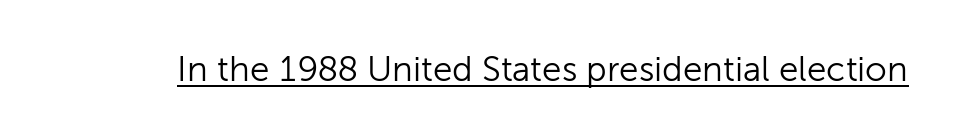
The passage shown is typeset with a sans-serif family. Do the characters align in a grid? No, the font is proportional. Does the lettering tilt? It doesn't — this is upright. Like a heading marked for emphasis, these lines bear an underscore. Honestly, the letter spacing is just normal — you wouldn't notice it.
